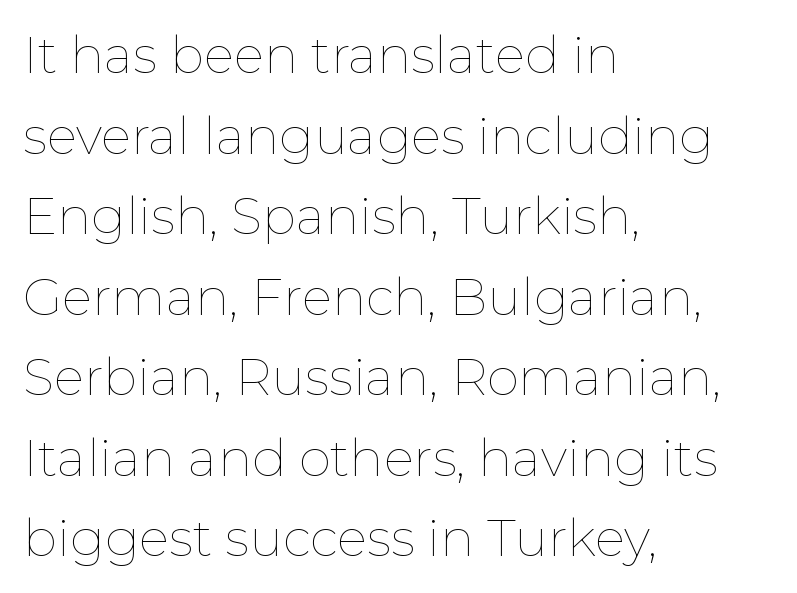
{"italic": "no", "bold": "no", "weight": "thin", "width": "normal", "stroke_contrast": "low", "x_height": "medium", "monospaced": "no", "underline": "no", "align": "left", "line_spacing": "normal", "line_spacing_ratio": 1.58, "letter_spacing": "normal", "letter_spacing_em": 0.0, "glyph_px": 51}
